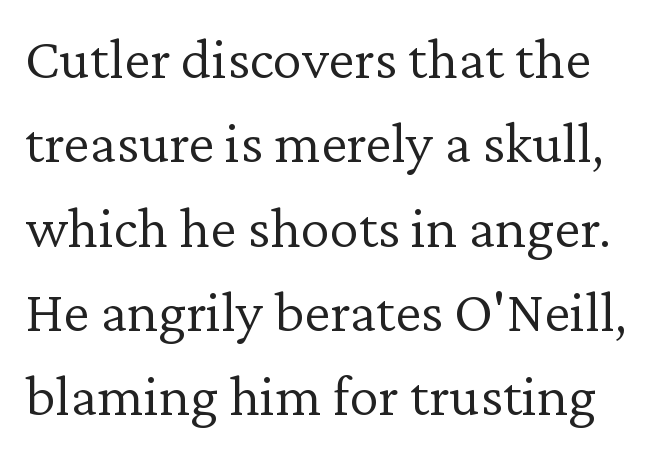
{"serif": "yes", "italic": "no", "bold": "no", "weight": "light", "width": "normal", "stroke_contrast": "low", "x_height": "medium", "monospaced": "no", "underline": "no", "line_spacing": "normal", "line_spacing_ratio": 1.43, "letter_spacing": "normal", "letter_spacing_em": 0.0, "glyph_px": 59}
